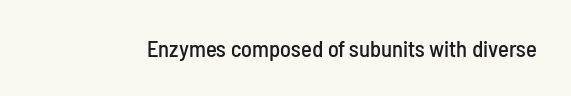
{"italic": "no", "underline": "no", "letter_spacing": "normal", "letter_spacing_em": 0.0, "glyph_px": 23}
